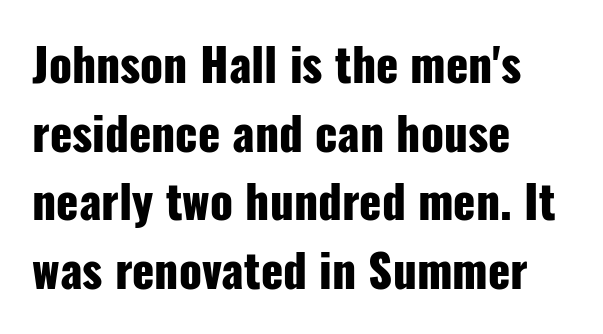
Q: Is the text bold? A: Yes.
Q: Is the text italic (slanted)? A: No, it is upright.
Q: Is the typeface a serif or a sans-serif typeface? A: Sans-serif.
Q: Is the text underlined? A: No.
Q: How is the paragraph aligned? A: Left-aligned.
Q: Is the spacing between letters normal or unusually wide? A: Normal.
Q: Is the spacing between lines tight, normal or loose? A: Normal.
Q: Width (condensed, normal, or wide)? A: Condensed.
Q: Stroke contrast? A: Low.
Q: x-height? A: Medium.
Q: Monospaced? A: No.
